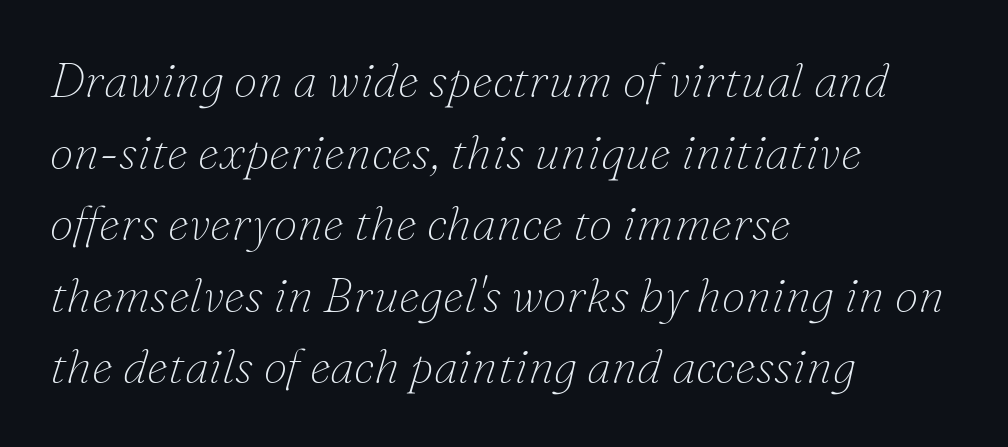
Unlike a clean sans, this face finishes its strokes with serifs. Bare-footed words on every line. Observe the lean: these are italic letterforms. One-word summary of the alignment: left.
